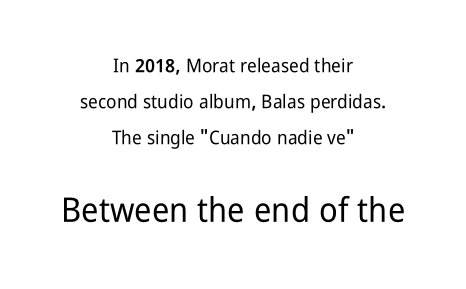
Q: Is the text italic (slanted)? A: No, it is upright.
Q: Is the typeface a serif or a sans-serif typeface? A: Sans-serif.
Q: Is the text underlined? A: No.
Q: How is the paragraph aligned? A: Centered.
Q: Is the spacing between letters normal or unusually wide? A: Normal.
Q: Is the spacing between lines tight, normal or loose? A: Loose.
Q: Which block of text is set in a larger size, the first (top) or the second (bottom)? A: The second (bottom) one.
Q: Width (condensed, normal, or wide)? A: Condensed.
Q: Stroke contrast? A: Low.
Q: x-height? A: Medium.
Q: Monospaced? A: No.
